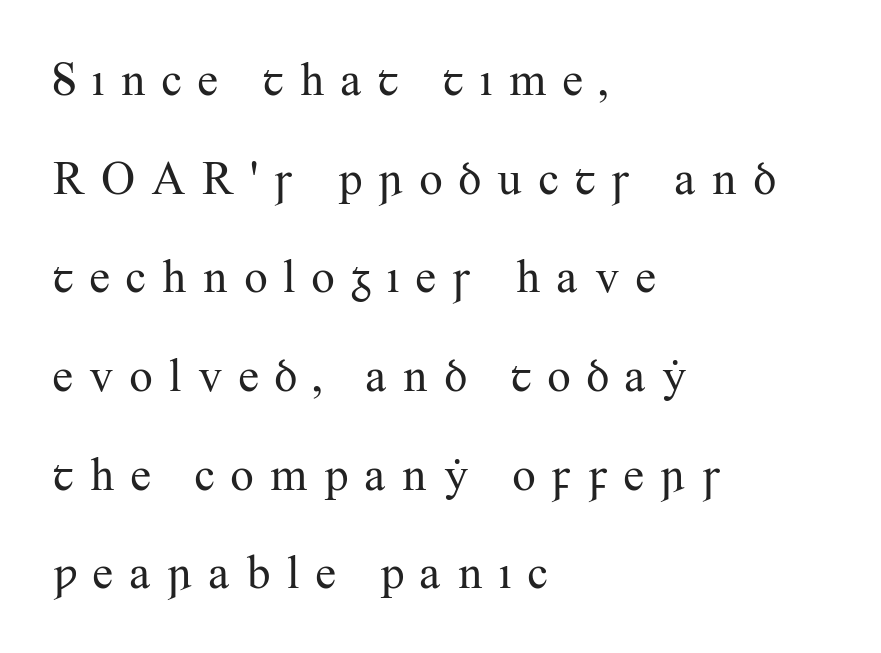
These lines are rendered in a variable-pitch font. Whoever set this chose breathing room over compactness in the vertical rhythm. Quick note: not italic, upright. No letter is thick-stroked: the sample isn't bold. Font category for this specimen: serif. Horizontal alignment here is leftward, the default for most running prose.
